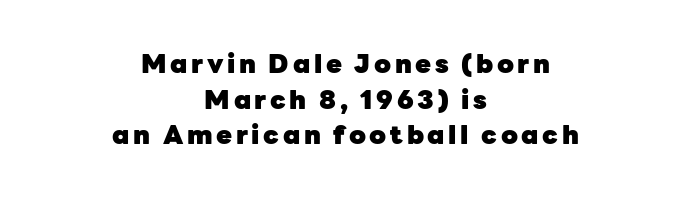
This sample is center-justified, so both line endings float freely. Is there much room between lines? A standard amount, neither cramped nor airy. Has an underline been added? It has not. Nope, not italic — everything's standing straight. You'd pick this weight for a headline — it's a proper bold.
